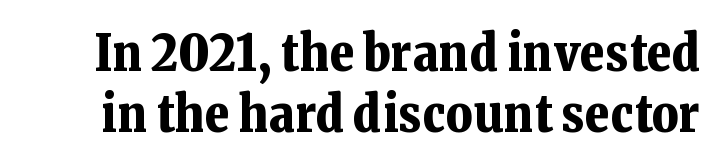
The image shows 51 px bold serif type, upright; set line spacing 1.2x, normal letter spacing, not underlined; low stroke contrast and a medium x-height.
